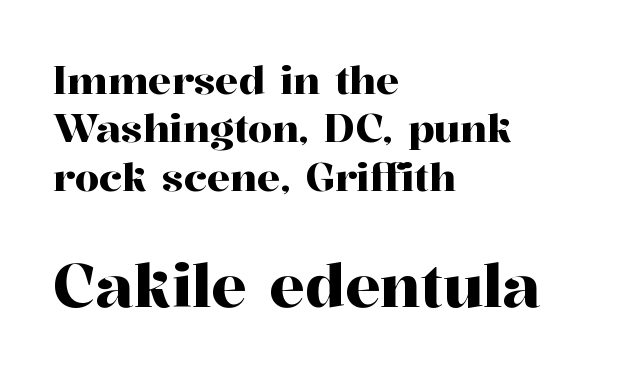
{"serif": "yes", "italic": "no", "width": "normal", "stroke_contrast": "high", "x_height": "medium", "monospaced": "no", "underline": "no", "align": "left", "line_spacing_ratio": 1.24, "letter_spacing": "normal", "letter_spacing_em": 0.0, "larger_block": "second", "size_ratio": 1.51, "glyph_px": 59}
